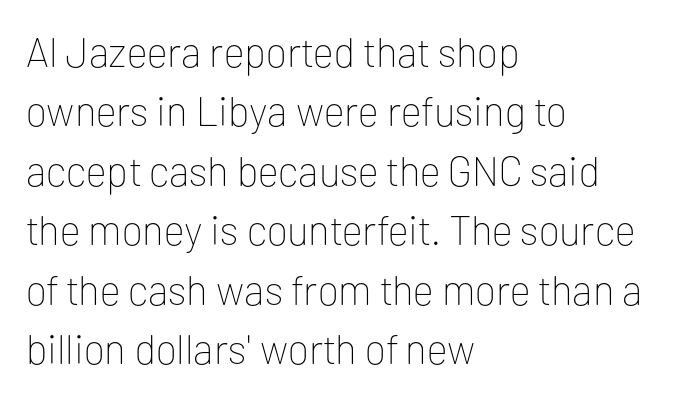
Each row of text sits above clean, open space. Weight: regular or lighter. Do the characters align in a grid? No, the font is proportional. Each new line begins a customary step beneath the previous one. Tall strokes in this sample are plumb rather than angled.
